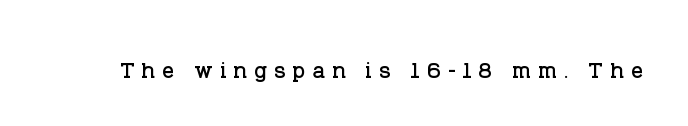
These lines were composed using upright roman letters. Note the varied advance widths — an 'i' is clearly narrower than an 'm'. Descenders hang freely into open space. Honestly, the letter spacing is so wide it's the main thing you notice.
